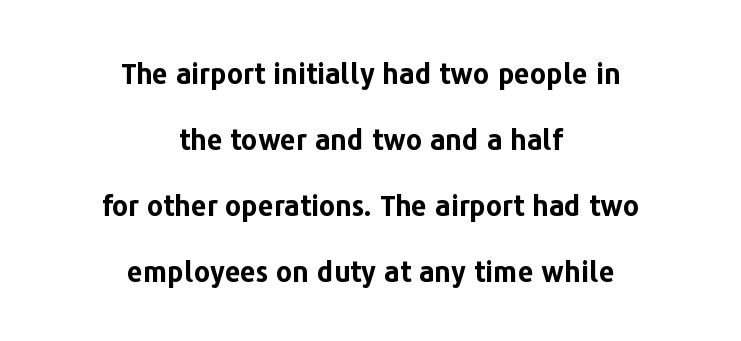
The image shows 28 px bold sans-serif type, upright; set centered, loose line spacing (2.36x), normal letter spacing, not underlined; low stroke contrast and a medium x-height.
